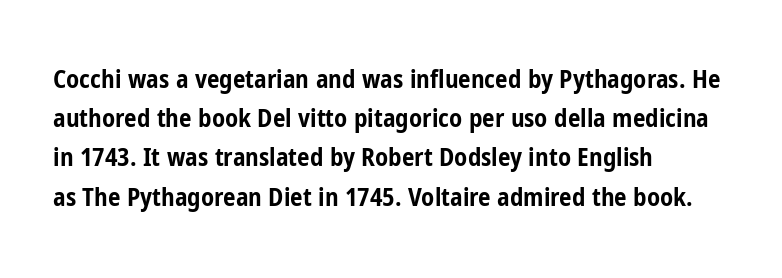
Q: Is the text bold? A: Yes.
Q: Is the text italic (slanted)? A: No, it is upright.
Q: Is the text underlined? A: No.
Q: How is the paragraph aligned? A: Left-aligned.
Q: Is the spacing between letters normal or unusually wide? A: Normal.
Q: Is the spacing between lines tight, normal or loose? A: Normal.
